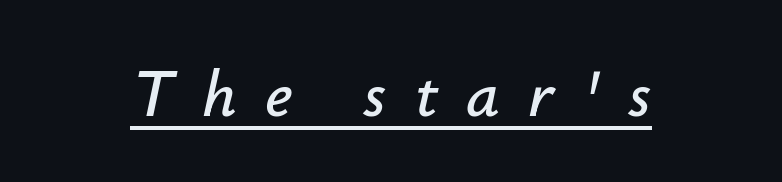
Q: Is the text italic (slanted)? A: Yes, it leans right by about 12 degrees.
Q: Is the text underlined? A: Yes.
Q: Is the spacing between letters normal or unusually wide? A: Unusually wide.
Q: Width (condensed, normal, or wide)? A: Normal.
Q: Stroke contrast? A: Low.
Q: x-height? A: Small.
Q: Monospaced? A: No.
